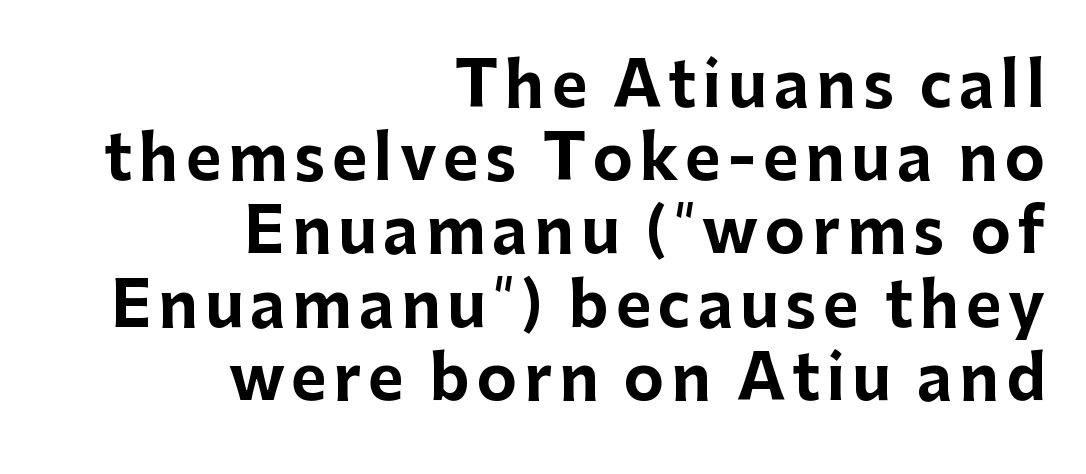
{"serif": "no", "italic": "no", "bold": "yes", "weight": "bold", "width": "normal", "stroke_contrast": "low", "x_height": "medium", "monospaced": "no", "underline": "no", "align": "right", "line_spacing_ratio": 1.2, "glyph_px": 61}
